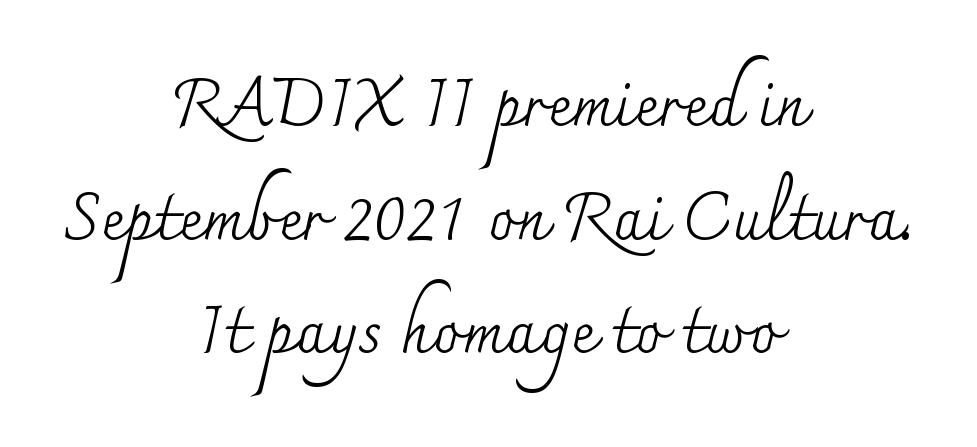
The image shows 66 px regular-weight serif type; set centered, line spacing 1.72x, normal letter spacing, not underlined; medium stroke contrast and a small x-height.
